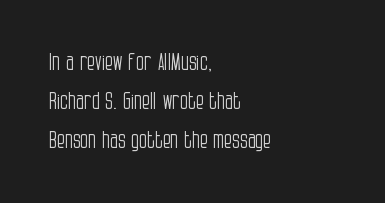
The string is rendered with underlining switched off. Heft: none added — not bold. Here the glyphs are tracked normally, forming tight word shapes. How would I describe the line gaps? Plain and ordinary. A student would call this left alignment; a typographer would say flush left, rag right.
